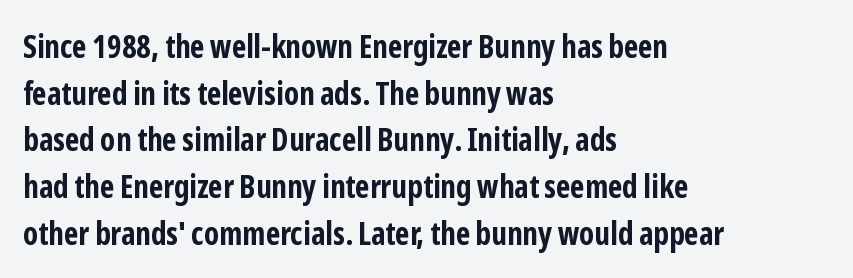
Posture: upright roman. Leading: standard. Characters follow at the spacing the type designer built in. The sample has been set heavy, in full bold. Lines of text with bare space underneath. This sample is left-justified, so line endings fall wherever the words run out.
